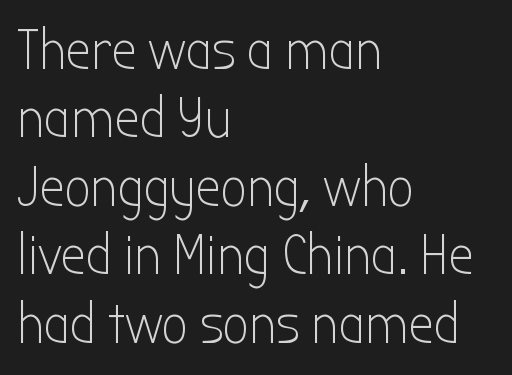
The typography opts for an upright posture over an oblique one. Short and long lines alike share a common starting point at left. You could not count columns in this text — the font is proportionally spaced. A quiet, ordinary-to-light weight characterises the typeface. The face used here is rendered with its standard letterfit.
